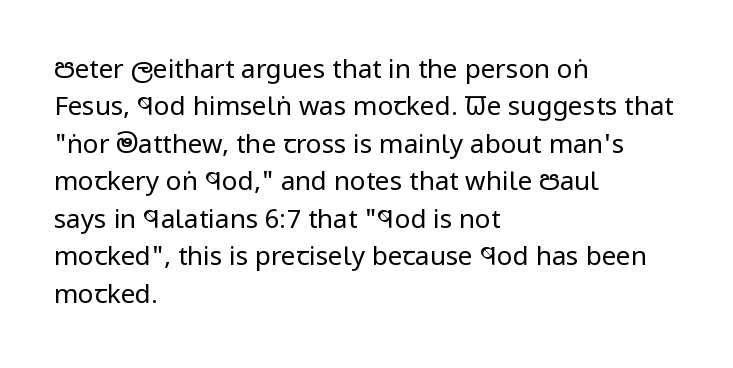
Q: Is the text bold? A: No.
Q: Is the text italic (slanted)? A: No, it is upright.
Q: Is the text underlined? A: No.
Q: How is the paragraph aligned? A: Left-aligned.
Q: Is the spacing between letters normal or unusually wide? A: Normal.
Q: Is the spacing between lines tight, normal or loose? A: Normal.
